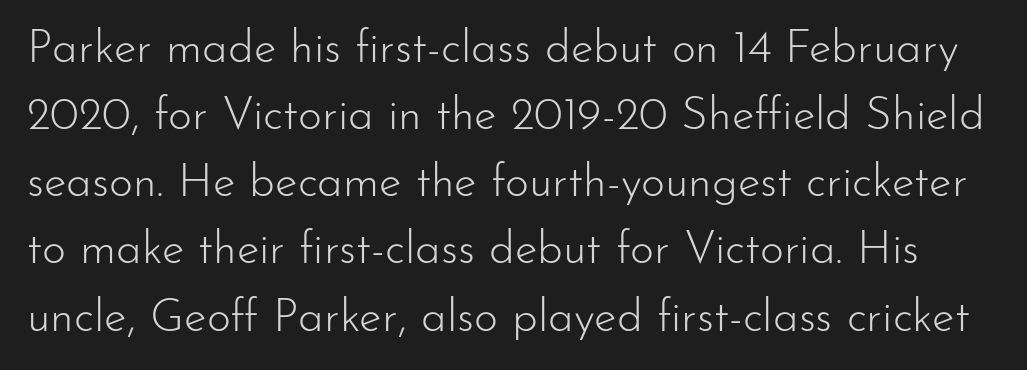
The letters advance in unequal steps, a hallmark of proportional type. Every stem runs plumb, perpendicular to the baseline. Type style note: lacks serifs. The foot of each line stays bare and open.
